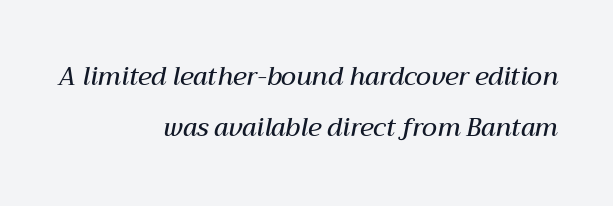
The passage is arranged like a letterhead date or caption credit — flush right. The leading is generous, giving the passage an open texture. Compared with an ordinary text face, these strokes are moderately heavier — a semibold. The face used here is rendered with its standard letterfit. Plain, unruled lines of type.
